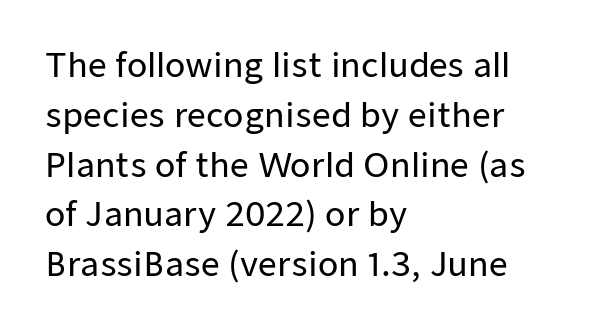
Q: Is the text italic (slanted)? A: No, it is upright.
Q: Is the typeface a serif or a sans-serif typeface? A: Sans-serif.
Q: Is the text underlined? A: No.
Q: How is the paragraph aligned? A: Left-aligned.
Q: Is the spacing between letters normal or unusually wide? A: Normal.
Q: Is the spacing between lines tight, normal or loose? A: Normal.
Q: Width (condensed, normal, or wide)? A: Normal.
Q: Stroke contrast? A: Low.
Q: x-height? A: Medium.
Q: Monospaced? A: No.
